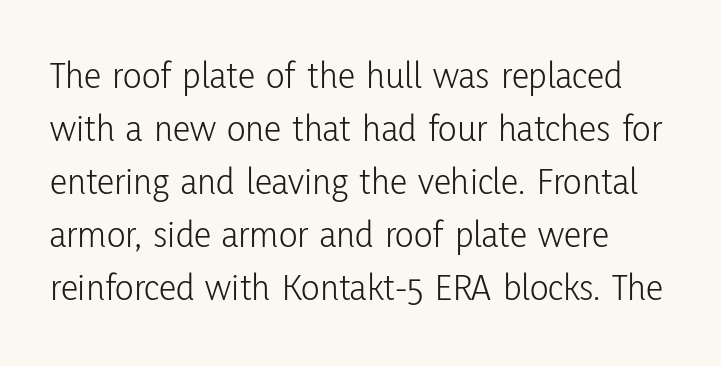
Q: Is the text bold? A: No.
Q: Is the text italic (slanted)? A: No, it is upright.
Q: Is the typeface a serif or a sans-serif typeface? A: Sans-serif.
Q: Is the text underlined? A: No.
Q: How is the paragraph aligned? A: Left-aligned.
Q: Is the spacing between letters normal or unusually wide? A: Normal.
Q: Is the spacing between lines tight, normal or loose? A: Normal.
Q: Width (condensed, normal, or wide)? A: Condensed.
Q: Stroke contrast? A: Low.
Q: x-height? A: Medium.
Q: Monospaced? A: No.
